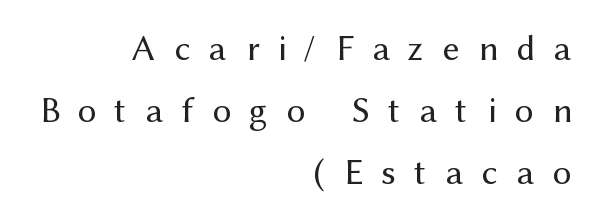
Q: Is the text bold? A: No.
Q: Is the text italic (slanted)? A: No, it is upright.
Q: Is the typeface a serif or a sans-serif typeface? A: Sans-serif.
Q: Is the text underlined? A: No.
Q: How is the paragraph aligned? A: Right-aligned.
Q: Is the spacing between letters normal or unusually wide? A: Unusually wide.
Q: Is the spacing between lines tight, normal or loose? A: Normal.
Q: Width (condensed, normal, or wide)? A: Normal.
Q: Stroke contrast? A: Medium.
Q: x-height? A: Medium.
Q: Monospaced? A: No.
